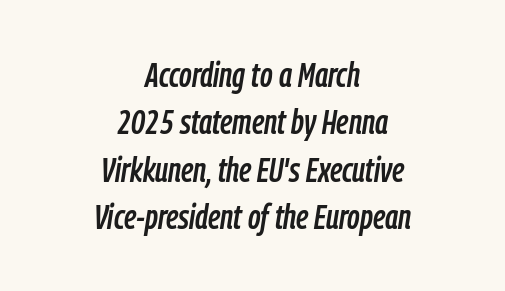
Q: Is the text italic (slanted)? A: Yes, it leans right by about 9 degrees.
Q: Is the text underlined? A: No.
Q: How is the paragraph aligned? A: Centered.
Q: Is the spacing between letters normal or unusually wide? A: Normal.
Q: Is the spacing between lines tight, normal or loose? A: Normal.
Q: Width (condensed, normal, or wide)? A: Condensed.
Q: Stroke contrast? A: Low.
Q: x-height? A: Medium.
Q: Monospaced? A: No.
